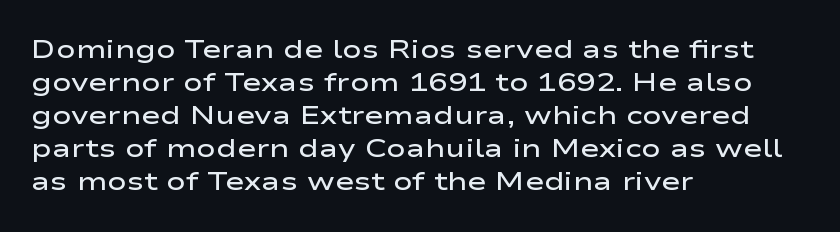
Q: Is the text bold? A: Semi-bold.
Q: Is the text italic (slanted)? A: No, it is upright.
Q: Is the text underlined? A: No.
Q: How is the paragraph aligned? A: Left-aligned.
Q: Is the spacing between letters normal or unusually wide? A: Normal.
Q: Is the spacing between lines tight, normal or loose? A: Normal.
